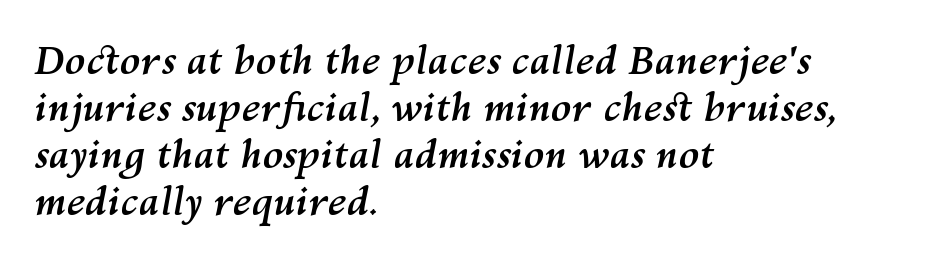
{"italic": "yes", "lean": "right", "slant_degrees": 10, "bold": "yes", "weight": "semibold", "width": "normal", "stroke_contrast": "medium", "x_height": "medium", "monospaced": "no", "underline": "no", "align": "left", "line_spacing_ratio": 1.24, "letter_spacing": "normal", "letter_spacing_em": 0.0, "glyph_px": 38}
